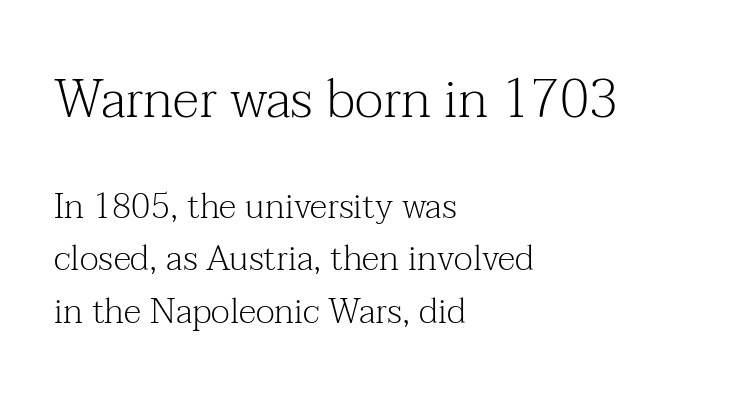
The passage shown has conventional tracking throughout. The paragraph shown leans on its left margin. You could not count columns in this text — the font is proportionally spaced. Underline: absent. Tall strokes in this sample are plumb rather than angled.
